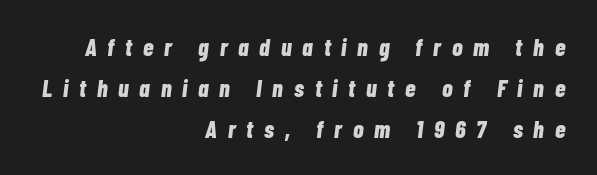
{"italic": "yes", "lean": "right", "slant_degrees": 7, "bold": "yes", "underline": "no", "align": "right", "line_spacing": "normal", "line_spacing_ratio": 1.7, "letter_spacing": "wide", "letter_spacing_em": 0.45, "glyph_px": 24}
